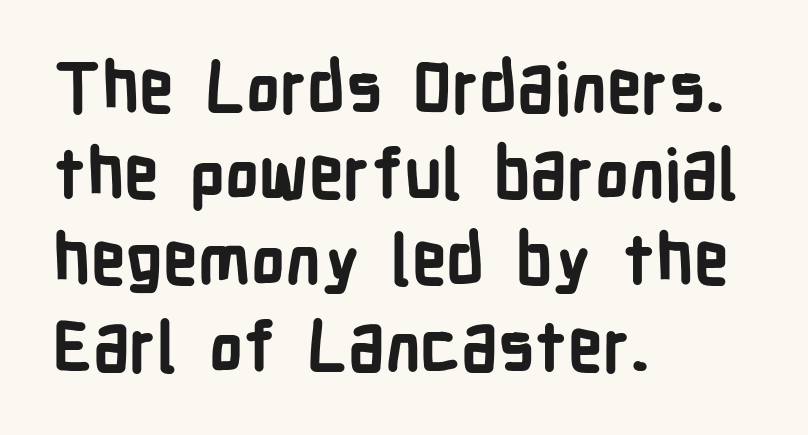
The designer went with a sans here, leaving each stem footless. The letters sit at their default tracking, neither squeezed nor spread. The rows are spaced the way most documents space them. Is this a fixed-width face? No — the glyphs have proportional, varying widths. Left-aligned paragraph, ragged on the right. Compared with an ordinary text face, these strokes are far heavier — a full bold.
